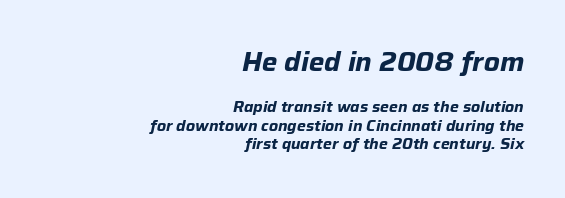
Q: Is the text bold? A: Yes.
Q: Is the text italic (slanted)? A: Yes, it leans right by about 12 degrees.
Q: Is the text underlined? A: No.
Q: How is the paragraph aligned? A: Right-aligned.
Q: Is the spacing between letters normal or unusually wide? A: Normal.
Q: Which block of text is set in a larger size, the first (top) or the second (bottom)? A: The first (top) one.
